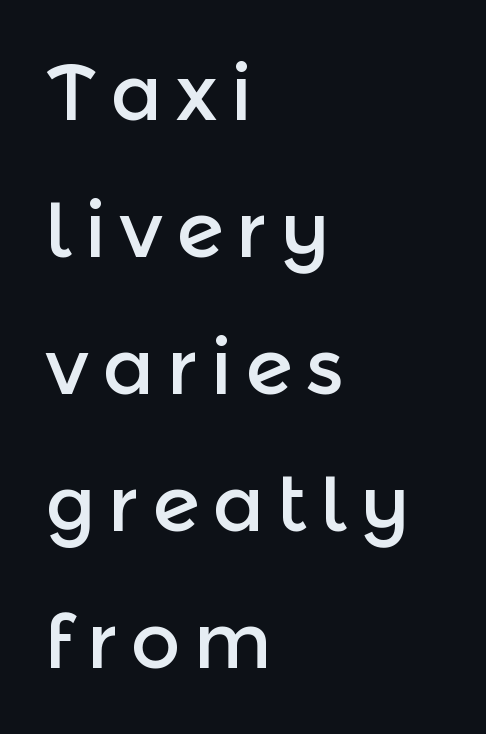
The image shows 77 px sans-serif type, upright; set left-aligned, line spacing 1.78x, not underlined; a medium x-height.
